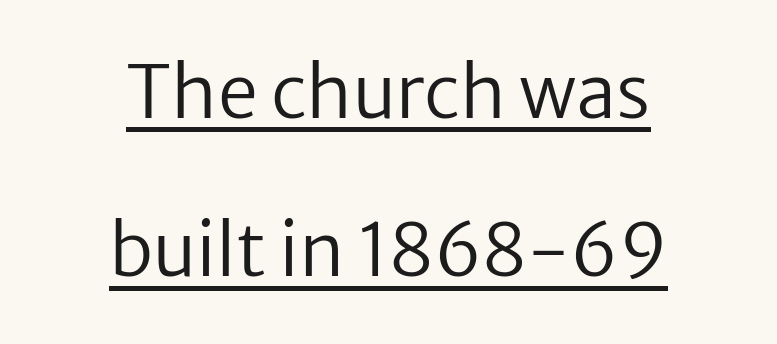
The image shows 72 px regular-weight sans-serif type, upright; set centered, loose line spacing (2.2x), normal letter spacing, underlined; low stroke contrast and a medium x-height.
